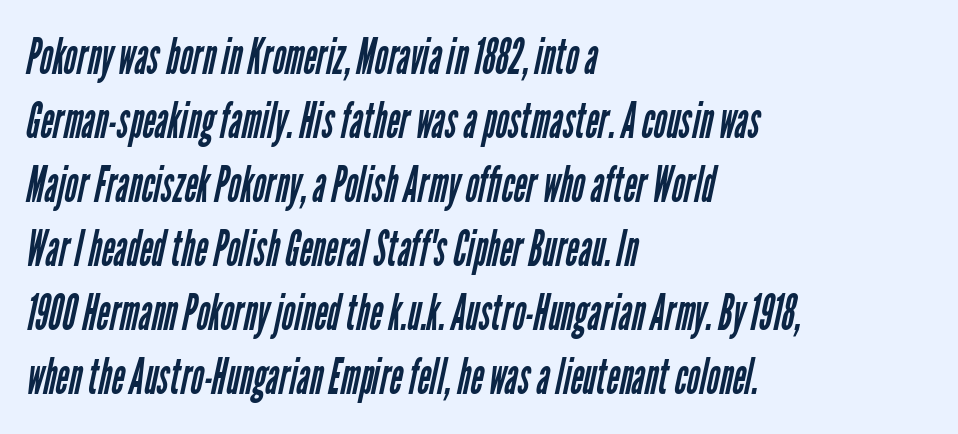
Q: Is the text bold? A: No.
Q: Is the typeface a serif or a sans-serif typeface? A: Sans-serif.
Q: Is the text underlined? A: No.
Q: How is the paragraph aligned? A: Left-aligned.
Q: Is the spacing between letters normal or unusually wide? A: Normal.
Q: Is the spacing between lines tight, normal or loose? A: Normal.
Q: Width (condensed, normal, or wide)? A: Condensed.
Q: Stroke contrast? A: Low.
Q: x-height? A: Medium.
Q: Monospaced? A: No.
